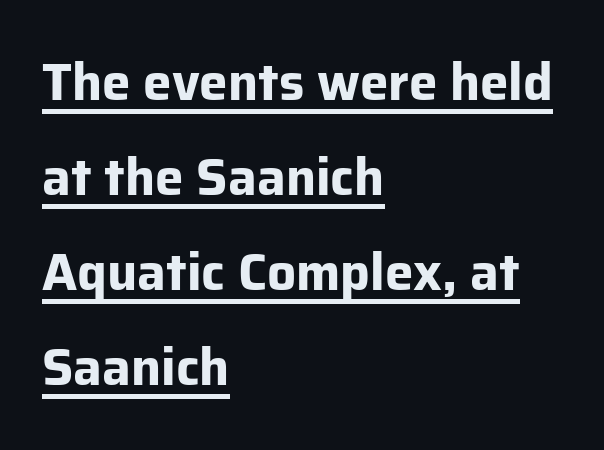
Q: Is the text bold? A: Yes.
Q: Is the text italic (slanted)? A: No, it is upright.
Q: Is the typeface a serif or a sans-serif typeface? A: Sans-serif.
Q: Is the text underlined? A: Yes.
Q: How is the paragraph aligned? A: Left-aligned.
Q: Is the spacing between letters normal or unusually wide? A: Normal.
Q: Width (condensed, normal, or wide)? A: Normal.
Q: Stroke contrast? A: Low.
Q: x-height? A: Medium.
Q: Monospaced? A: No.
